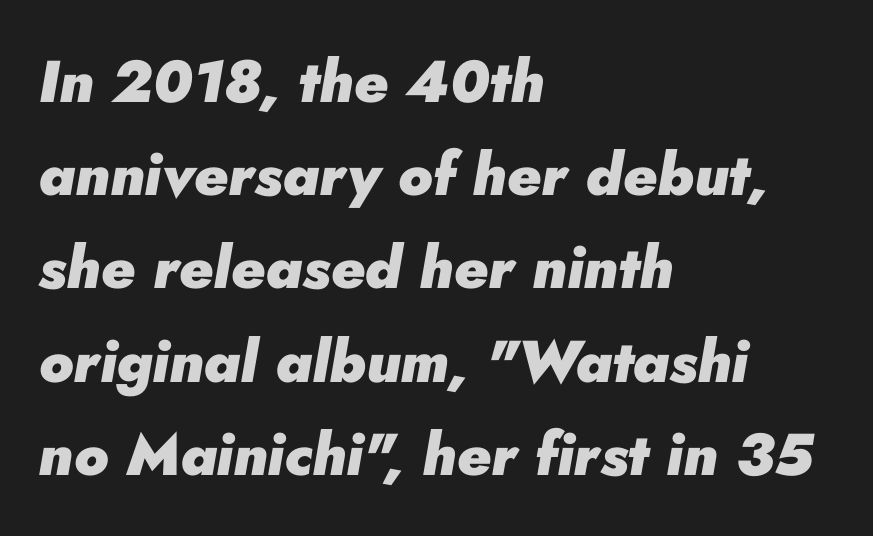
The image shows 59 px heavy type, italic (leaning right); set left-aligned, normal line spacing (1.58x), normal letter spacing, not underlined; low stroke contrast and a small x-height.
